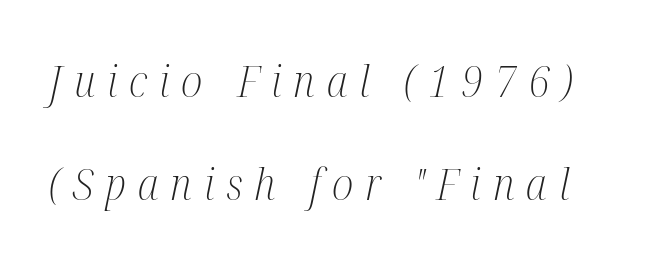
Characters are canted at an angle relative to the baseline's perpendicular. The foot of each line stays bare and open. Summary of vertical rhythm: relaxed, with wide interline spacing. Display-style spreading of the glyphs; the letterfit is very open. The passage shown is typed in a proportional face where columns would drift.
